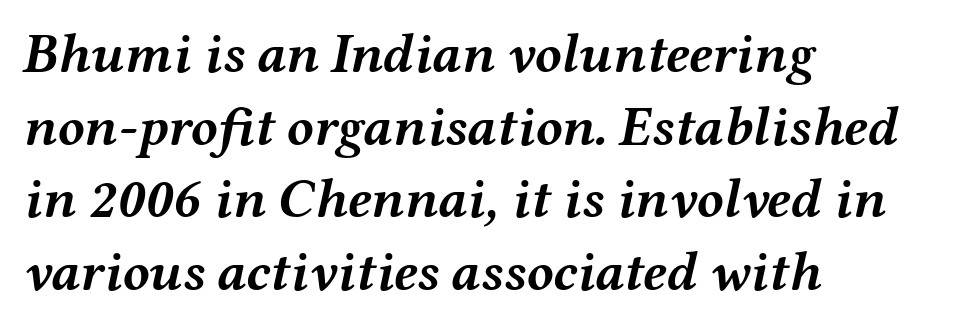
Q: Is the text bold? A: Yes.
Q: Is the text italic (slanted)? A: Yes, it leans right by about 12 degrees.
Q: Is the text underlined? A: No.
Q: How is the paragraph aligned? A: Left-aligned.
Q: Is the spacing between letters normal or unusually wide? A: Normal.
Q: Is the spacing between lines tight, normal or loose? A: Normal.
Q: Width (condensed, normal, or wide)? A: Wide.
Q: Stroke contrast? A: Medium.
Q: x-height? A: Medium.
Q: Monospaced? A: No.
